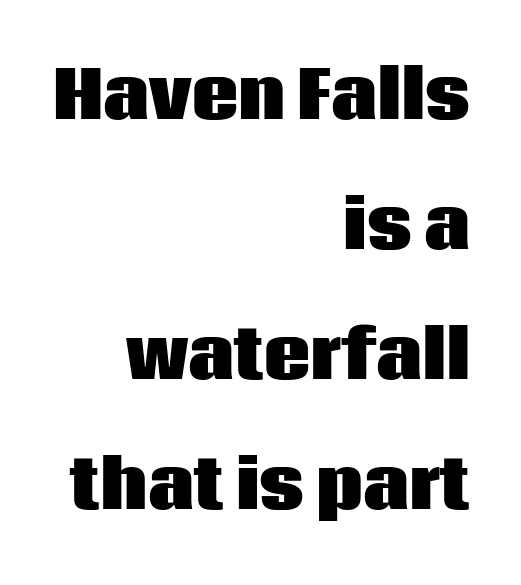
Style check: upright. The paragraph shown leans on its right margin. Typographic density is high because the face is bold. Any mark beneath the type? The region is blank. Nobody touched the tracking dial on this one. Interline gaps are noticeably wide in this sample.
